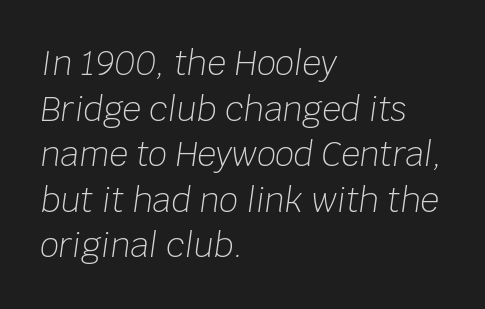
The image shows 33 px light type, italic (leaning right); set left-aligned, normal line spacing (1.38x), normal letter spacing, not underlined; low stroke contrast and a large x-height.
